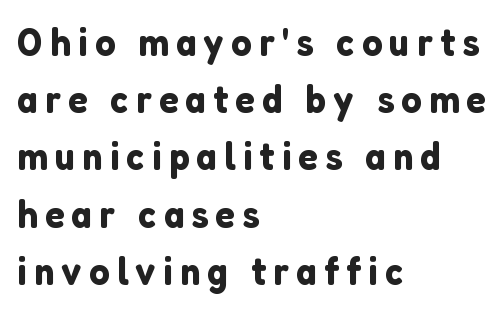
The image shows 40 px sans-serif type, upright; set left-aligned, normal line spacing (1.43x), not underlined; low stroke contrast and a medium x-height.
